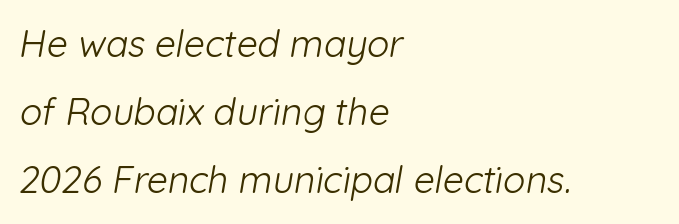
The image shows 37 px light sans-serif type; set left-aligned, line spacing 1.84x, normal letter spacing, not underlined; low stroke contrast and a medium x-height.
